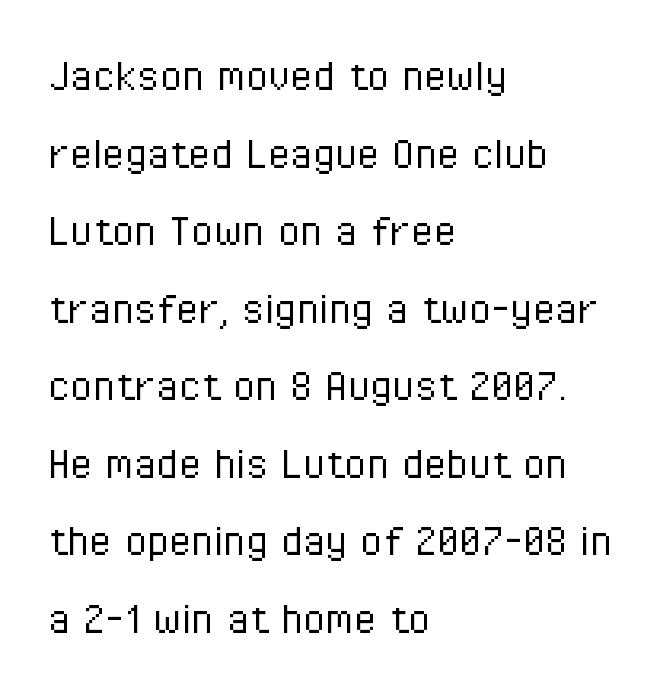
The image shows 51 px light, condensed sans-serif type, upright; set left-aligned, normal line spacing (1.52x), normal letter spacing, not underlined; low stroke contrast and a medium x-height.
